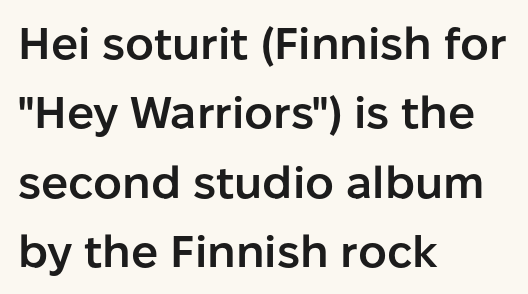
The image shows 45 px semibold sans-serif type, upright; set left-aligned, normal line spacing (1.54x), normal letter spacing, not underlined; low stroke contrast and a medium x-height.
